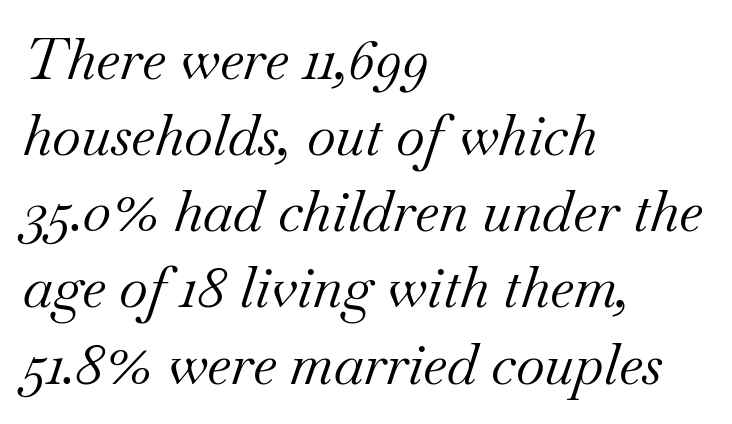
Nobody touched the tracking dial on this one. Left-aligned paragraph, ragged on the right. Regarding serifs, this sample has them. The baseline area is clear.
